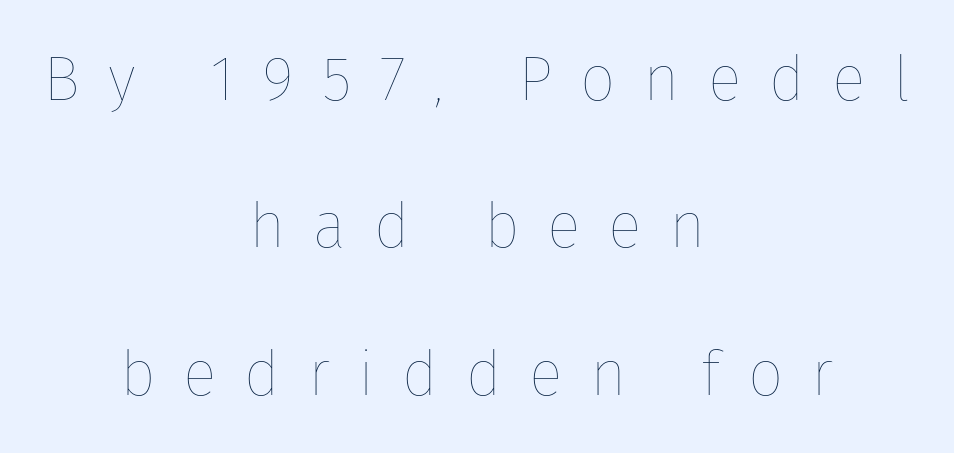
Reading down the column, the eye jumps a long way to each next line. This sample uses expanded letter spacing, leaving extra air between glyphs. Do the characters align in a grid? No, the font is proportional. Neither beginnings nor endings align; midpoints do. Ordinary non-slanted type is in use. No extra ink here — the face is not bold.
